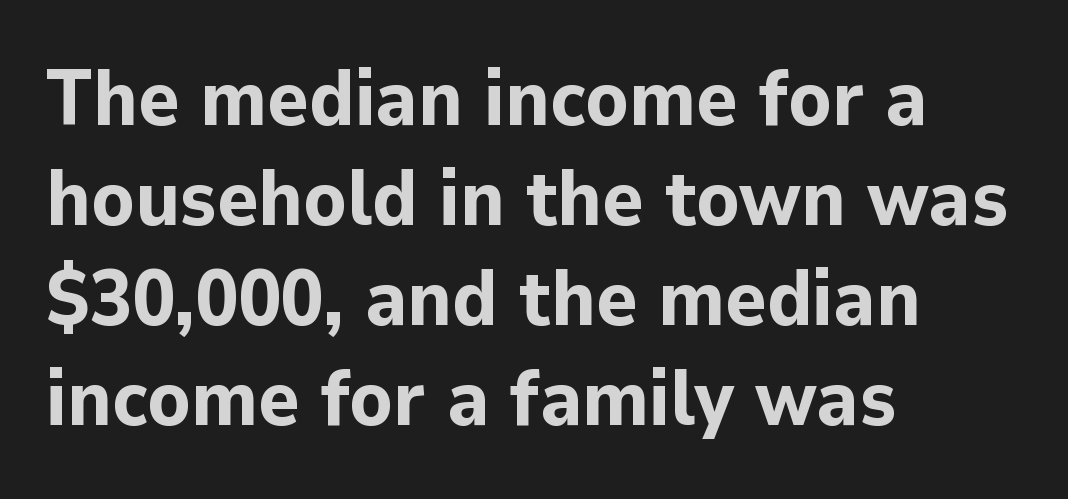
The image shows 78 px bold sans-serif type, upright; set left-aligned, normal line spacing (1.28x), normal letter spacing, not underlined; low stroke contrast and a medium x-height.
